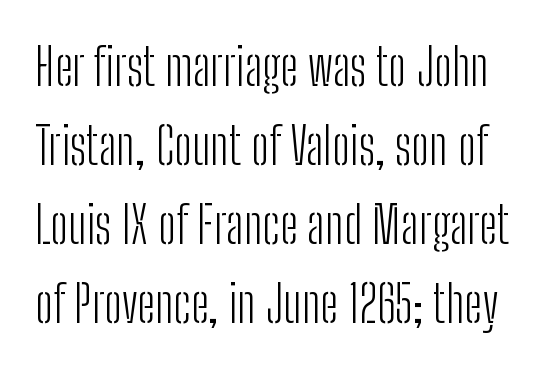
The image shows 51 px light, condensed sans-serif type, upright; set normal line spacing (1.55x), normal letter spacing, not underlined; low stroke contrast and a medium x-height.
